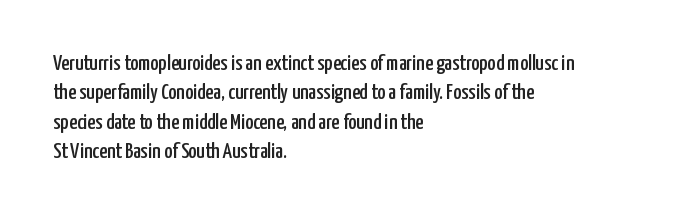
The image shows 22 px text type, upright; set left-aligned, normal line spacing (1.34x), normal letter spacing, not underlined.
